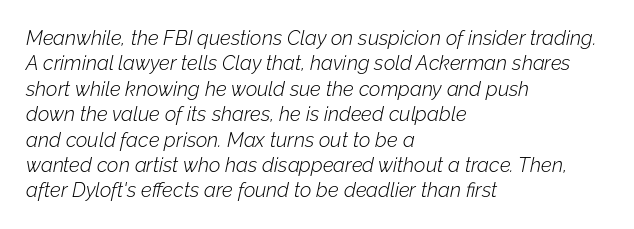
The image shows 20 px text type, italic (leaning right); set left-aligned, normal line spacing (1.27x), normal letter spacing, not underlined.
